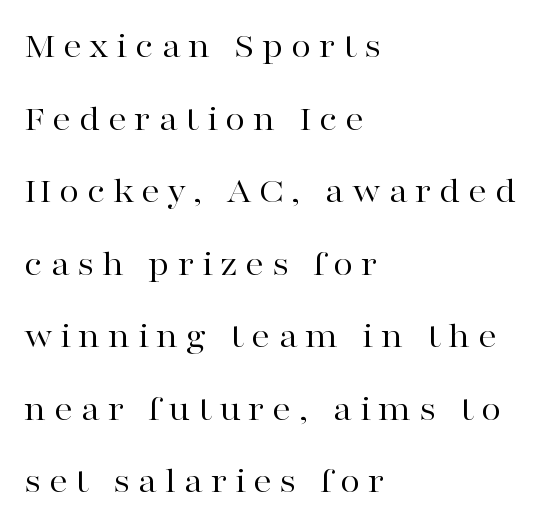
Letter spacing: wide. Weight class: somewhere from thin through regular. The rendering uses natural spacing where letterforms have individual widths. Ordinary non-slanted type is in use.
